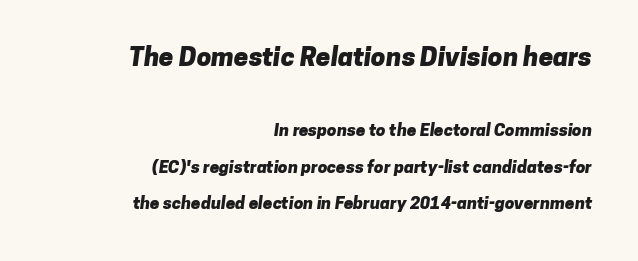
The image shows 26 px bold type; set right-aligned, loose line spacing (2.16x), normal letter spacing, not underlined; the first (top) block is 1.53x larger.
